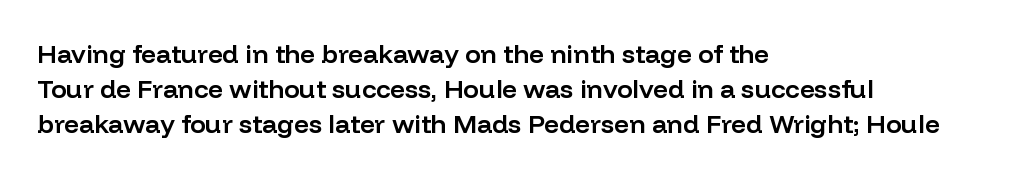
Tracking here is standard; glyphs follow each other at the usual distance. Posture: vertical. This block has exactly the height ordinary leading produces. On the weight axis this lands at semibold, roughly 600. Underline: absent. The rag falls on the right side of this text block.
